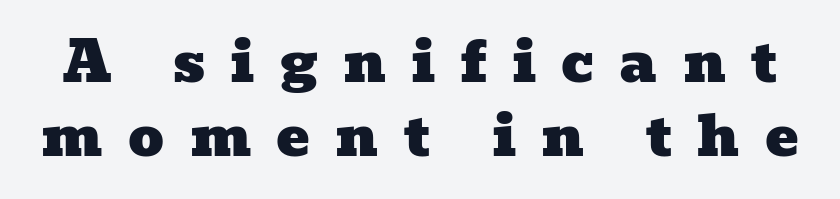
Q: Is the typeface a serif or a sans-serif typeface? A: Serif.
Q: Is the text underlined? A: No.
Q: Is the spacing between letters normal or unusually wide? A: Unusually wide.
Q: Is the spacing between lines tight, normal or loose? A: Normal.
Q: Width (condensed, normal, or wide)? A: Wide.
Q: Stroke contrast? A: Low.
Q: x-height? A: Medium.
Q: Monospaced? A: No.
